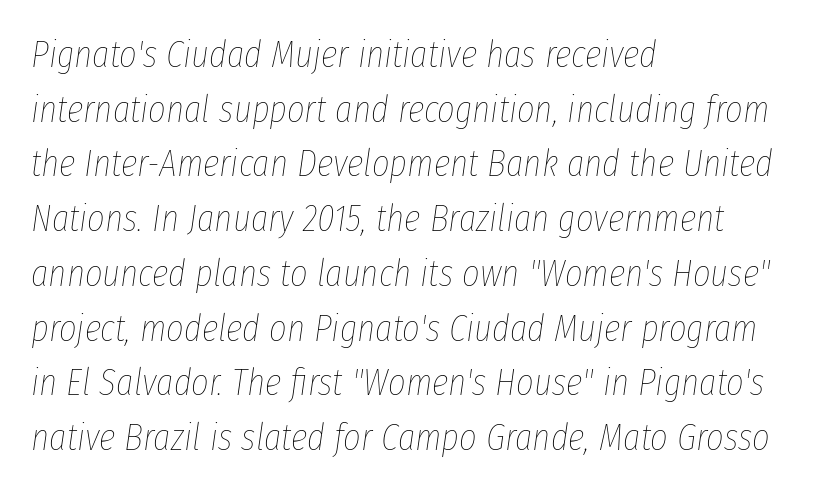
The image shows 38 px thin, condensed type, italic (leaning right); set left-aligned, normal line spacing (1.44x), normal letter spacing, not underlined; low stroke contrast and a medium x-height.
